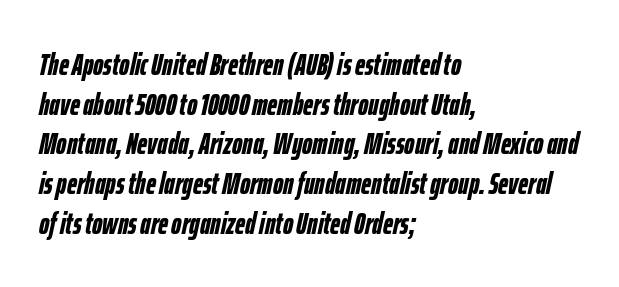
The image shows 31 px semibold, condensed type, italic (leaning right); set left-aligned, normal line spacing (1.28x), normal letter spacing, not underlined; low stroke contrast and a medium x-height.
